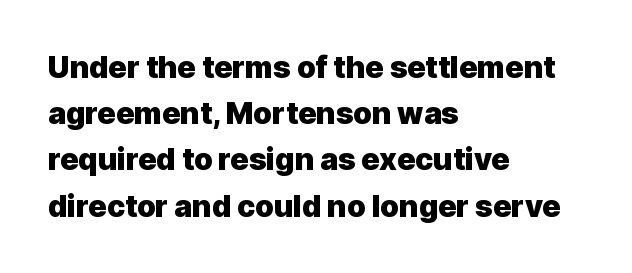
{"serif": "no", "italic": "no", "bold": "yes", "weight": "heavy", "width": "normal", "x_height": "medium", "monospaced": "no", "underline": "no", "align": "left", "line_spacing": "normal", "line_spacing_ratio": 1.54, "letter_spacing": "normal", "letter_spacing_em": 0.0, "glyph_px": 30}
